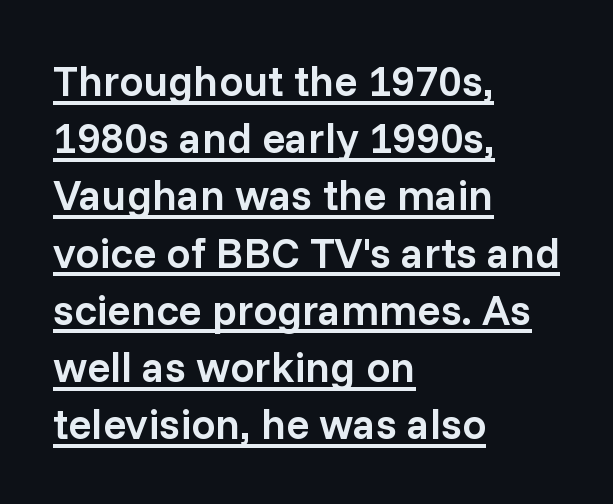
The image shows 43 px semibold sans-serif type, upright; set left-aligned, normal line spacing (1.33x), normal letter spacing, underlined; low stroke contrast and a medium x-height.
